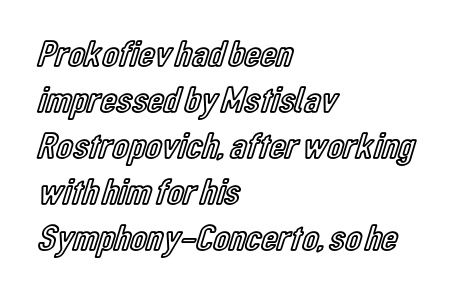
The image shows 37 px condensed type; set left-aligned, line spacing 1.24x, normal letter spacing, not underlined; a medium x-height.
